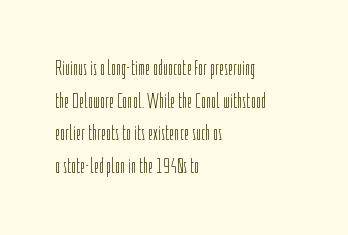
The image shows 22 px text type, upright; set left-aligned, normal line spacing (1.48x), normal letter spacing, not underlined.
